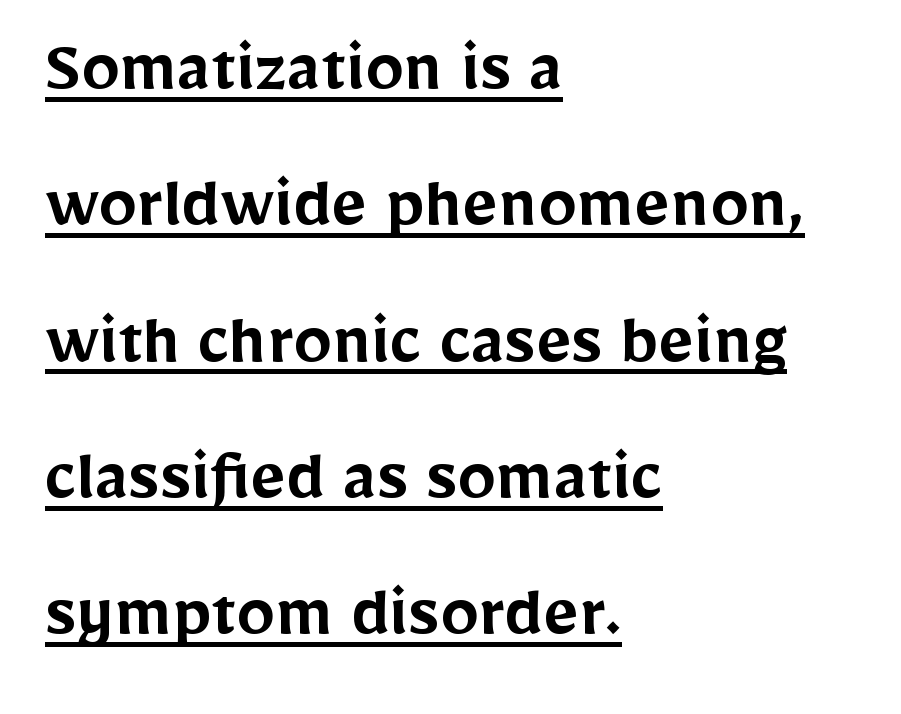
The font family rendered here belongs to the sans-serif group. Proportional: the letters do not fall into vertical columns. The font's upright variant was chosen for this text. Semibold letterforms, between regular and bold. Short note: letters normally spaced. The compositor pushed each line to the left boundary.
